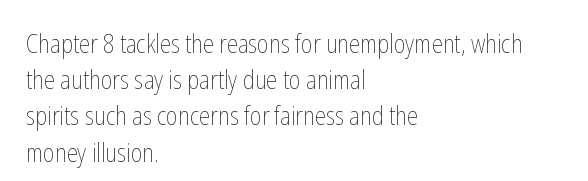
The cut favours lightness, reaching ordinary text weight at its darkest. Left-aligned paragraph, ragged on the right. There is no visible air inserted between adjacent glyphs. Has an underline been added? It has not. Upright lettering throughout. Leading matches the norm, producing a regular column.
